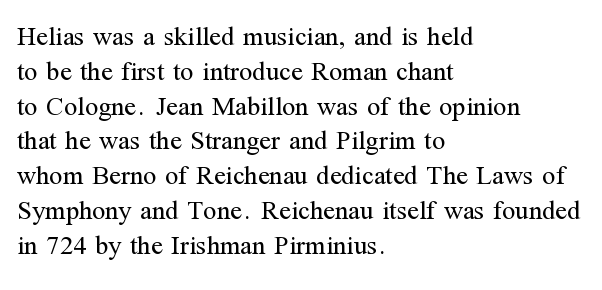
Q: Is the text bold? A: No.
Q: Is the text italic (slanted)? A: No, it is upright.
Q: Is the text underlined? A: No.
Q: How is the paragraph aligned? A: Left-aligned.
Q: Is the spacing between letters normal or unusually wide? A: Normal.
Q: Is the spacing between lines tight, normal or loose? A: Normal.
